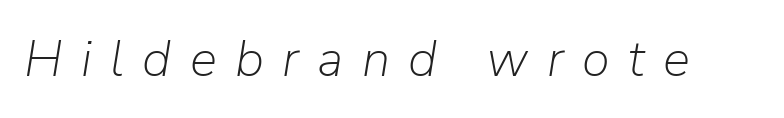
{"italic": "yes", "lean": "right", "slant_degrees": 9, "bold": "no", "weight": "light", "width": "normal", "stroke_contrast": "low", "x_height": "medium", "monospaced": "no", "underline": "no", "letter_spacing": "wide", "letter_spacing_em": 0.36, "glyph_px": 51}
